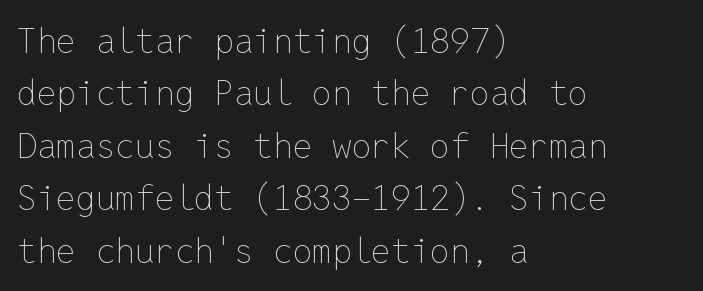
The image shows 35 px thin type, upright, monospaced; set left-aligned, normal line spacing (1.5x), normal letter spacing, not underlined; low stroke contrast and a medium x-height.
